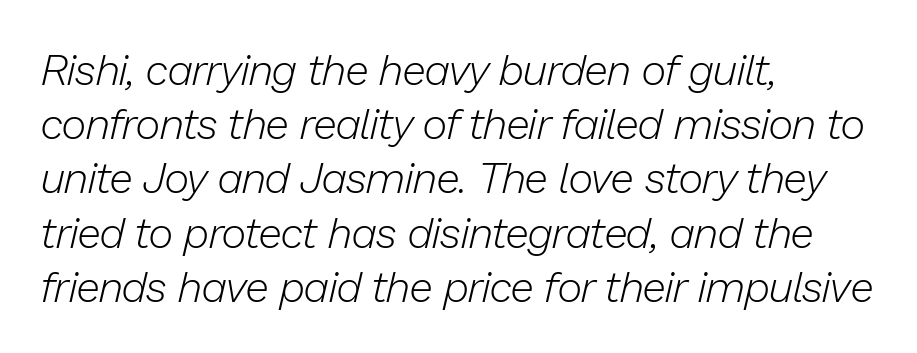
{"italic": "yes", "lean": "right", "slant_degrees": 13, "bold": "no", "weight": "light", "width": "normal", "stroke_contrast": "low", "x_height": "medium", "monospaced": "no", "underline": "no", "align": "left", "line_spacing": "normal", "line_spacing_ratio": 1.26, "letter_spacing": "normal", "letter_spacing_em": 0.0, "glyph_px": 43}
